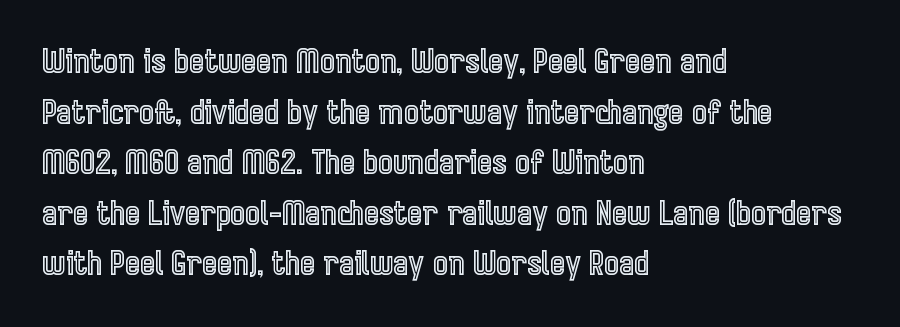
Q: Is the text italic (slanted)? A: No, it is upright.
Q: Is the text underlined? A: No.
Q: How is the paragraph aligned? A: Left-aligned.
Q: Is the spacing between letters normal or unusually wide? A: Normal.
Q: Is the spacing between lines tight, normal or loose? A: Normal.
Q: Width (condensed, normal, or wide)? A: Condensed.
Q: x-height? A: Medium.
Q: Monospaced? A: No.
